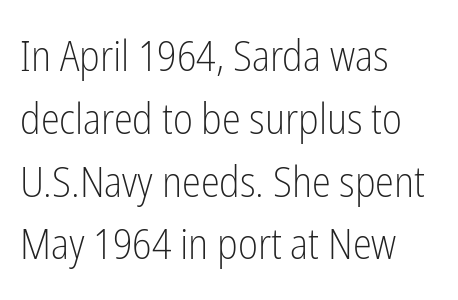
Q: Is the text bold? A: No.
Q: Is the text italic (slanted)? A: No, it is upright.
Q: Is the typeface a serif or a sans-serif typeface? A: Sans-serif.
Q: Is the text underlined? A: No.
Q: How is the paragraph aligned? A: Left-aligned.
Q: Is the spacing between letters normal or unusually wide? A: Normal.
Q: Is the spacing between lines tight, normal or loose? A: Normal.
Q: Width (condensed, normal, or wide)? A: Condensed.
Q: Stroke contrast? A: Low.
Q: x-height? A: Medium.
Q: Monospaced? A: No.
